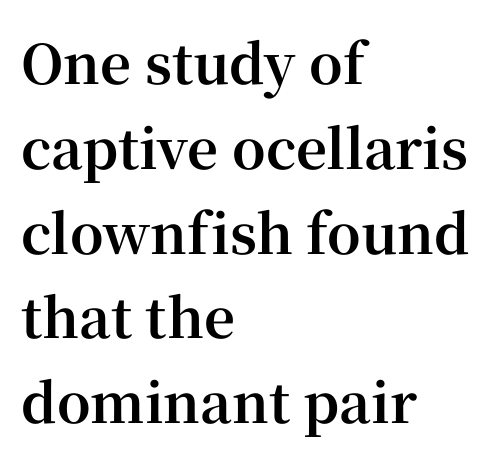
{"serif": "yes", "italic": "no", "bold": "yes", "weight": "bold", "width": "normal", "stroke_contrast": "high", "x_height": "medium", "monospaced": "no", "underline": "no", "align": "left", "line_spacing": "normal", "line_spacing_ratio": 1.57, "letter_spacing": "normal", "letter_spacing_em": 0.0, "glyph_px": 54}
